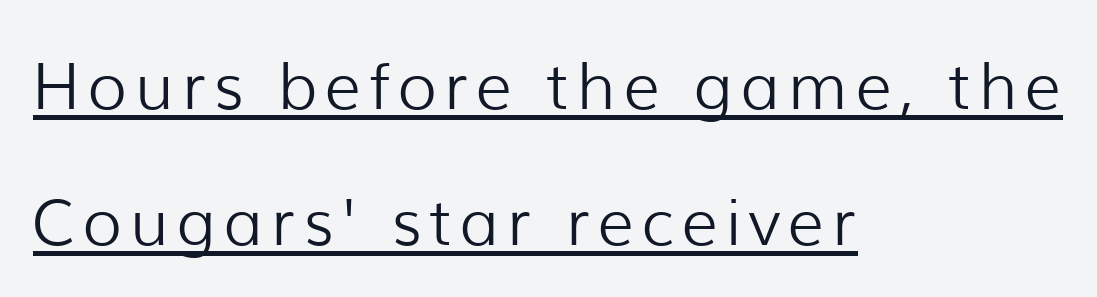
{"serif": "no", "italic": "no", "bold": "no", "weight": "light", "width": "normal", "stroke_contrast": "low", "x_height": "medium", "monospaced": "no", "underline": "yes", "align": "left", "line_spacing": "loose", "line_spacing_ratio": 2.12, "glyph_px": 64}
